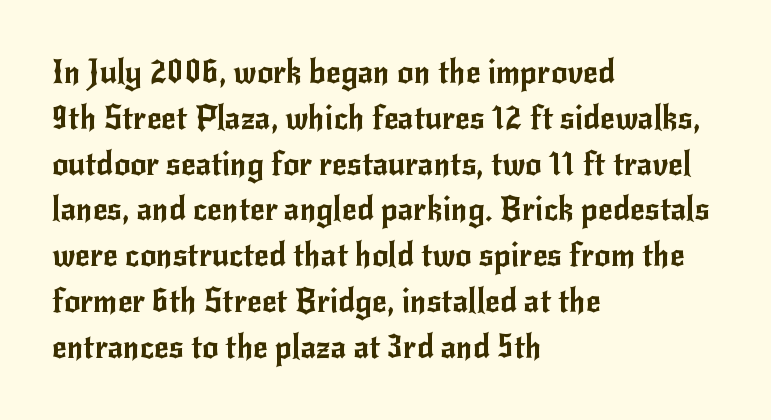
{"serif": "no", "italic": "no", "width": "normal", "stroke_contrast": "low", "x_height": "small", "monospaced": "no", "underline": "no", "align": "left", "line_spacing": "normal", "line_spacing_ratio": 1.43, "letter_spacing": "normal", "letter_spacing_em": 0.0, "glyph_px": 32}
